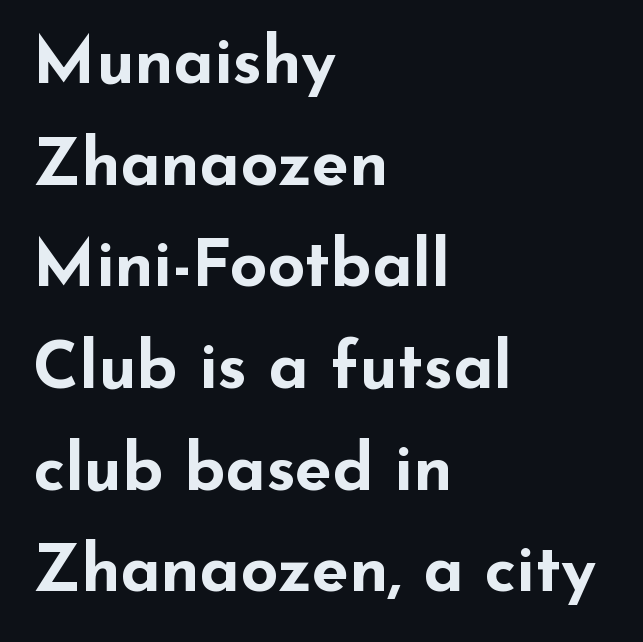
{"serif": "no", "italic": "no", "bold": "yes", "weight": "bold", "width": "wide", "stroke_contrast": "low", "x_height": "small", "monospaced": "no", "underline": "no", "align": "left", "line_spacing": "normal", "line_spacing_ratio": 1.54, "letter_spacing": "normal", "letter_spacing_em": 0.0, "glyph_px": 66}
